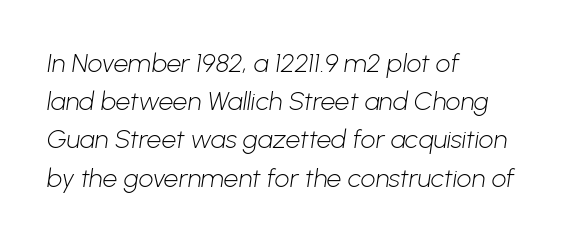
{"bold": "no", "underline": "no", "align": "left", "line_spacing": "normal", "line_spacing_ratio": 1.47, "letter_spacing": "normal", "letter_spacing_em": 0.0, "glyph_px": 26}
